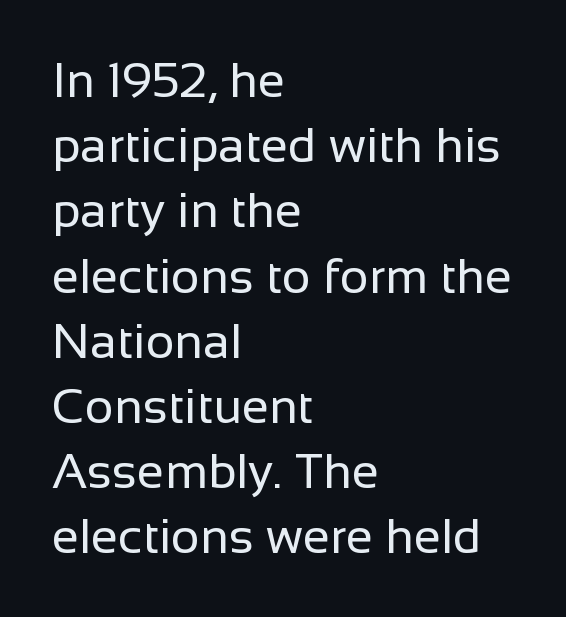
Q: Is the text bold? A: No.
Q: Is the text italic (slanted)? A: No, it is upright.
Q: Is the typeface a serif or a sans-serif typeface? A: Sans-serif.
Q: Is the text underlined? A: No.
Q: How is the paragraph aligned? A: Left-aligned.
Q: Is the spacing between letters normal or unusually wide? A: Normal.
Q: Is the spacing between lines tight, normal or loose? A: Normal.
Q: Width (condensed, normal, or wide)? A: Normal.
Q: Stroke contrast? A: Low.
Q: x-height? A: Medium.
Q: Monospaced? A: No.
